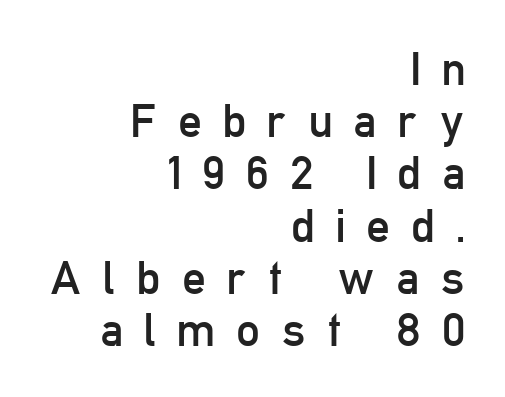
The image shows 47 px regular-weight, condensed sans-serif type, upright; set right-aligned, tight line spacing (1.11x), unusually wide letter spacing (+0.45 em), not underlined; low stroke contrast and a medium x-height.
